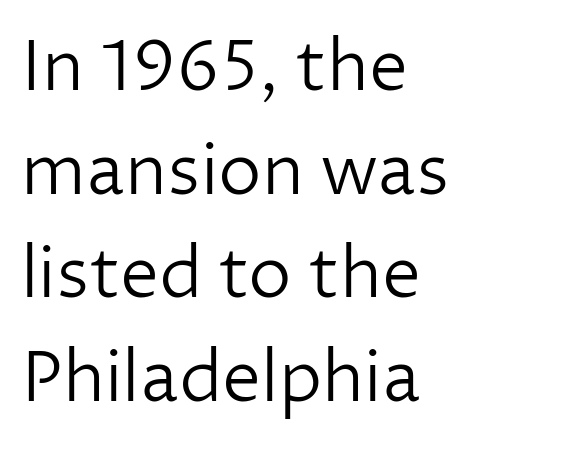
The image shows 70 px light sans-serif type, upright; set left-aligned, normal line spacing (1.48x), normal letter spacing, not underlined; low stroke contrast and a medium x-height.
